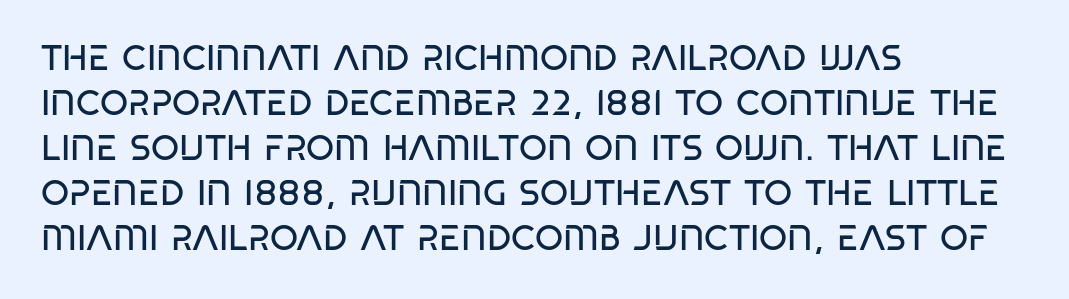
Nobody drew a line under any word here. The face used here is a sans, in the tradition of grotesques and geometrics. These lines stack with their left ends in a neat column. Nope, not italic — everything's standing straight. Letters have the restrained weight of plain body copy at most. Successive baselines arrive at the customary interval.
